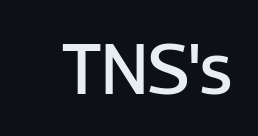
{"serif": "no", "italic": "no", "bold": "semi", "weight": "semibold", "width": "normal", "stroke_contrast": "low", "x_height": "medium", "monospaced": "no", "underline": "no", "letter_spacing": "normal", "letter_spacing_em": 0.0, "glyph_px": 70}
